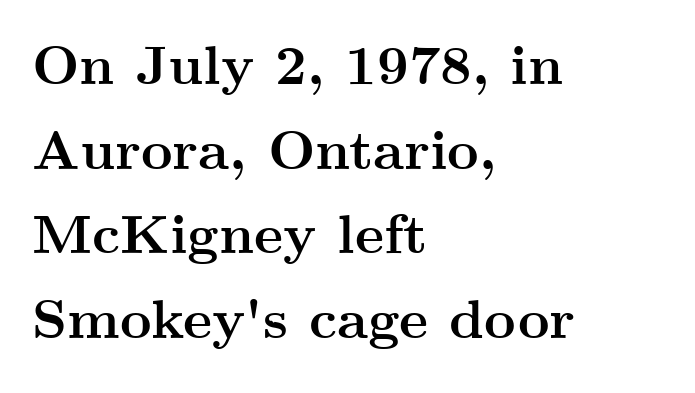
Q: Is the text bold? A: Yes.
Q: Is the text italic (slanted)? A: No, it is upright.
Q: Is the typeface a serif or a sans-serif typeface? A: Serif.
Q: Is the text underlined? A: No.
Q: How is the paragraph aligned? A: Left-aligned.
Q: Is the spacing between letters normal or unusually wide? A: Normal.
Q: Is the spacing between lines tight, normal or loose? A: Normal.
Q: Width (condensed, normal, or wide)? A: Wide.
Q: Stroke contrast? A: Medium.
Q: x-height? A: Small.
Q: Monospaced? A: No.
